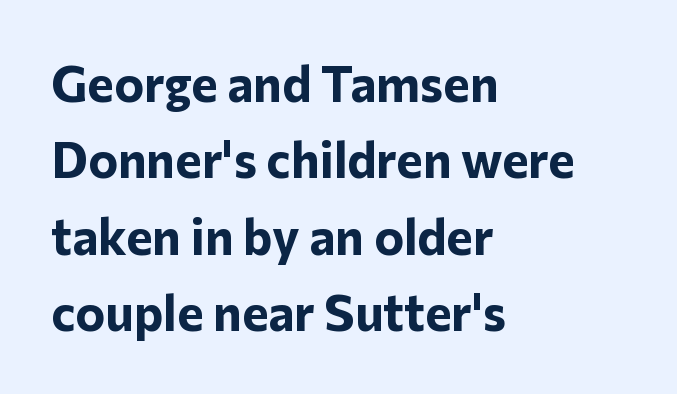
Words appear dense and cohesive because spacing is normal. Check under the words: just untouched page. Nope, no serifs anywhere on these letters. The rag falls on the right side of this text block. When letters stand straight like this, we call the style roman or upright. Heavy, bold letterforms.
